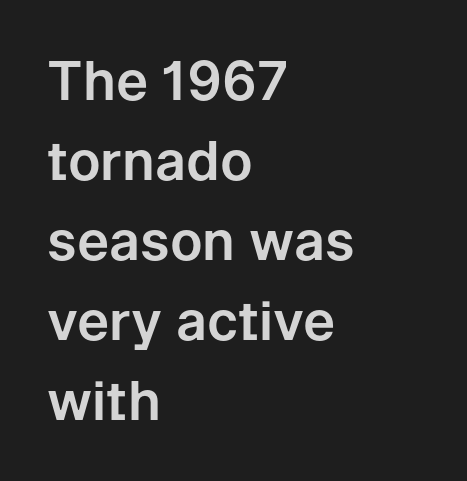
The image shows 54 px sans-serif type, upright; set left-aligned, normal line spacing (1.48x), normal letter spacing, not underlined; low stroke contrast and a medium x-height.
